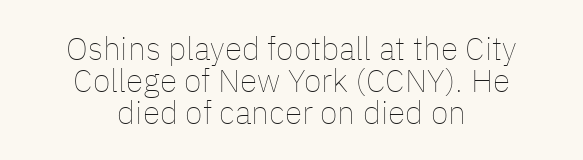
A bare baseline throughout the passage. A student would call this center alignment; a typographer would say set centered. The face used here is proportionally spaced, like ordinary book or web type. Leading is clearly below the norm, producing a dense column. The lettering stays uniformly vertical, giving the passage a roman look.
